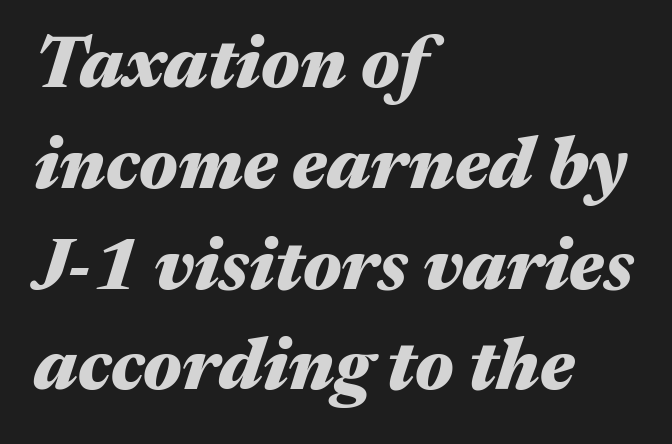
Looks like regular typesetting: each glyph gets only the width it needs. Type without underlining. Students, this is bold: see how much ink each stroke carries. Rows of type keep a routine distance in the vertical direction. The font's italic variant was chosen for this text.
